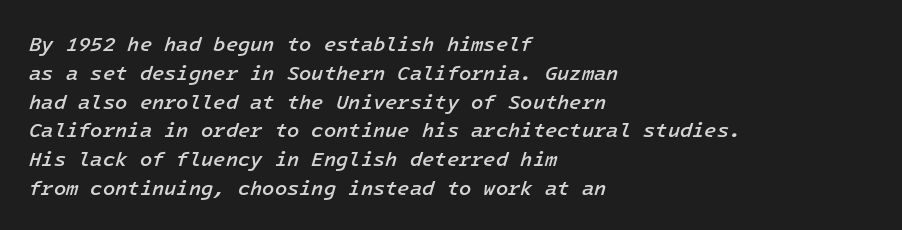
This is oblique type, the kind used for emphasis or titles. A somewhat darkened texture: the type is semibold rather than bold. Leading matches the norm, producing a regular column. Words appear dense and cohesive because spacing is normal.
